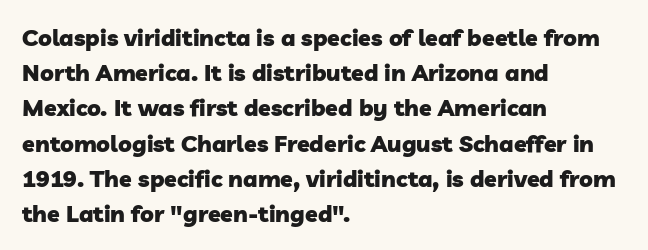
{"bold": "yes", "underline": "no", "align": "left", "line_spacing": "normal", "line_spacing_ratio": 1.53, "letter_spacing": "normal", "letter_spacing_em": 0.0, "glyph_px": 23}
